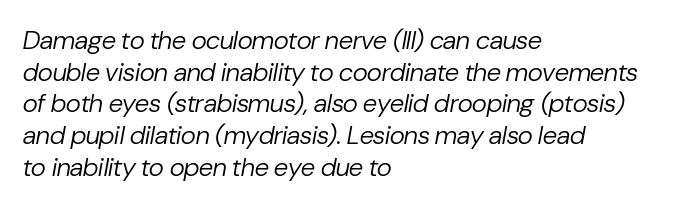
The glyphs look as if they've been sheared to an angle. There is no visible air inserted between adjacent glyphs. Short and long lines alike share a common starting point at left. These glyphs show unthickened strokes, regular width or finer. The words here are not underlined.
